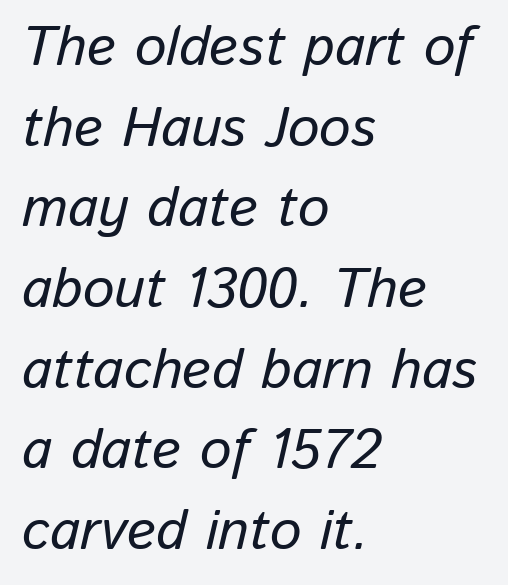
The image shows 56 px text type, italic (leaning right); set left-aligned, normal line spacing (1.44x), normal letter spacing, not underlined; low stroke contrast and a medium x-height.
